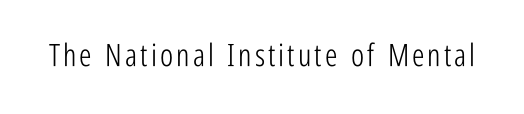
Q: Is the text bold? A: No.
Q: Is the text italic (slanted)? A: No, it is upright.
Q: Is the typeface a serif or a sans-serif typeface? A: Sans-serif.
Q: Is the text underlined? A: No.
Q: Width (condensed, normal, or wide)? A: Condensed.
Q: Stroke contrast? A: Low.
Q: x-height? A: Medium.
Q: Monospaced? A: No.
